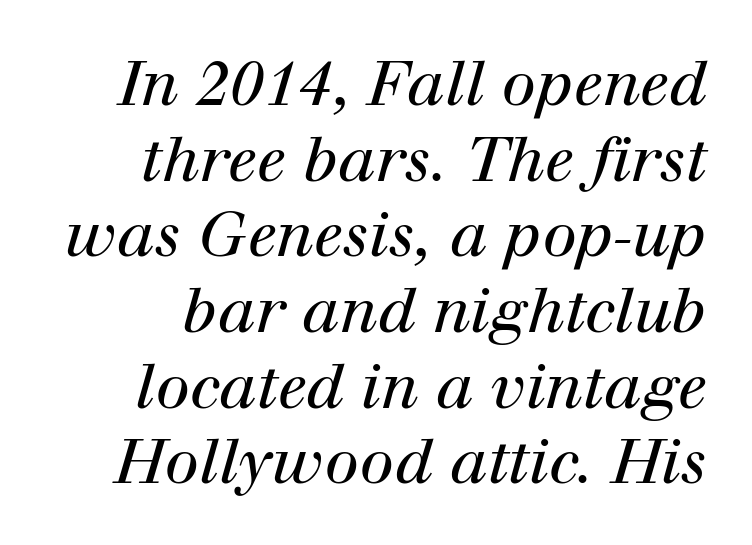
Each word holds together tightly as a unit, with standard inter-letter gaps. No extra ink here — the face is not bold. The type family on display is of the serif kind. Beneath every word, the page is bare.
